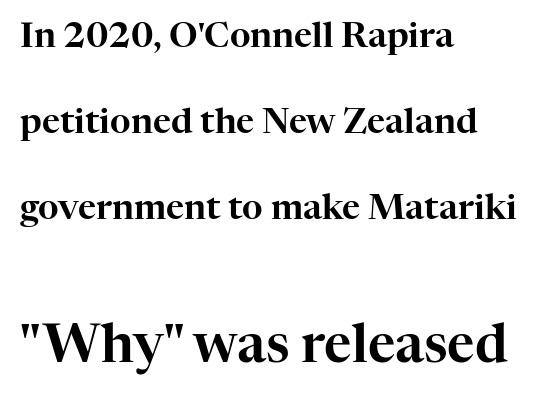
{"serif": "yes", "italic": "no", "width": "normal", "stroke_contrast": "high", "x_height": "medium", "monospaced": "no", "underline": "no", "align": "left", "line_spacing": "loose", "line_spacing_ratio": 2.46, "letter_spacing": "normal", "letter_spacing_em": 0.0, "larger_block": "second", "size_ratio": 1.51, "glyph_px": 53}
